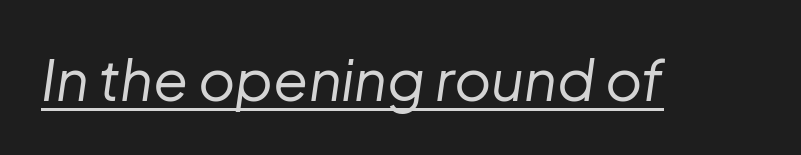
{"italic": "yes", "lean": "right", "slant_degrees": 8, "bold": "no", "weight": "regular", "width": "normal", "stroke_contrast": "low", "x_height": "medium", "monospaced": "no", "underline": "yes", "letter_spacing": "normal", "letter_spacing_em": 0.0, "glyph_px": 57}
